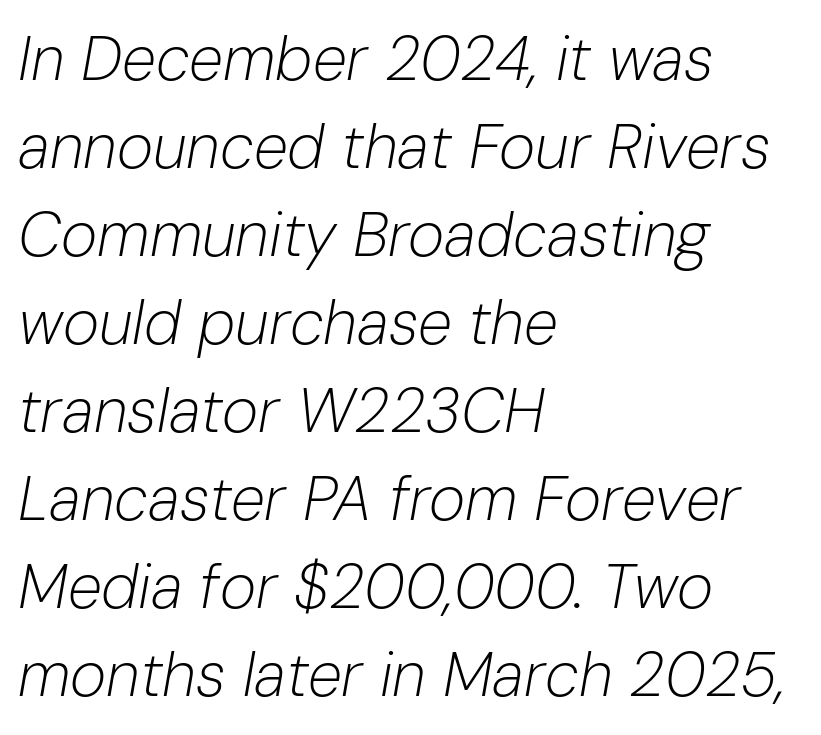
The image shows 62 px light type, italic (leaning right); set left-aligned, normal line spacing (1.42x), normal letter spacing, not underlined; low stroke contrast and a medium x-height.
